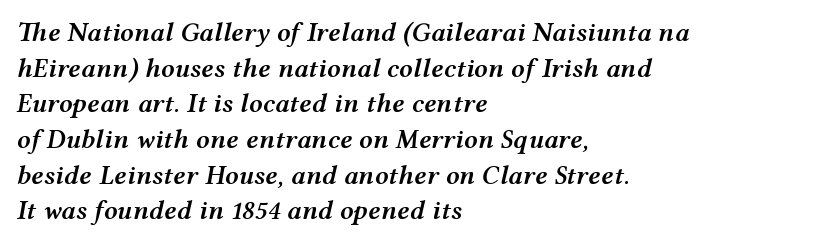
{"italic": "yes", "lean": "right", "slant_degrees": 12, "bold": "semi", "underline": "no", "align": "left", "line_spacing": "normal", "line_spacing_ratio": 1.32, "letter_spacing": "normal", "letter_spacing_em": 0.0, "glyph_px": 27}
